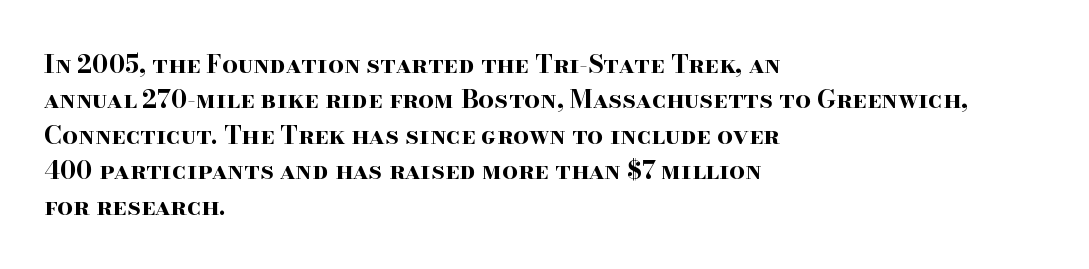
The strokes are fattened all the way to bold. Does the copy run flush right? No — it runs flush left. The face used here is rendered with its standard letterfit. Does the leading feel generous? No, just average. The typography opts for an upright posture over an oblique one.
